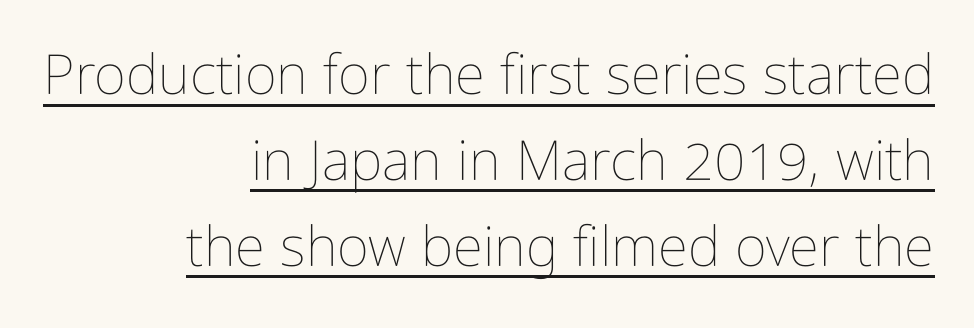
{"italic": "no", "bold": "no", "weight": "thin", "width": "condensed", "stroke_contrast": "low", "x_height": "medium", "monospaced": "no", "underline": "yes", "align": "right", "line_spacing": "normal", "line_spacing_ratio": 1.56, "letter_spacing": "normal", "letter_spacing_em": 0.0, "glyph_px": 55}
